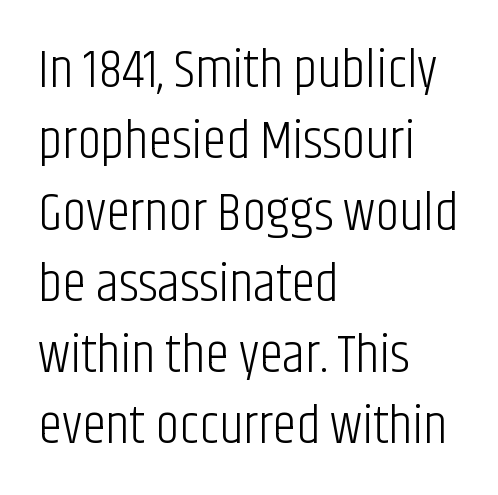
Letterform terminals end flat and unadorned throughout the passage. Italic? Not at all — the glyphs are vertical. Descenders are the only things crossing below the line. Spacing verdict: proportional, widths tailored to each character. The font is comparable to plain body text, perhaps lighter. A student would call this left alignment; a typographer would say flush left, rag right.
